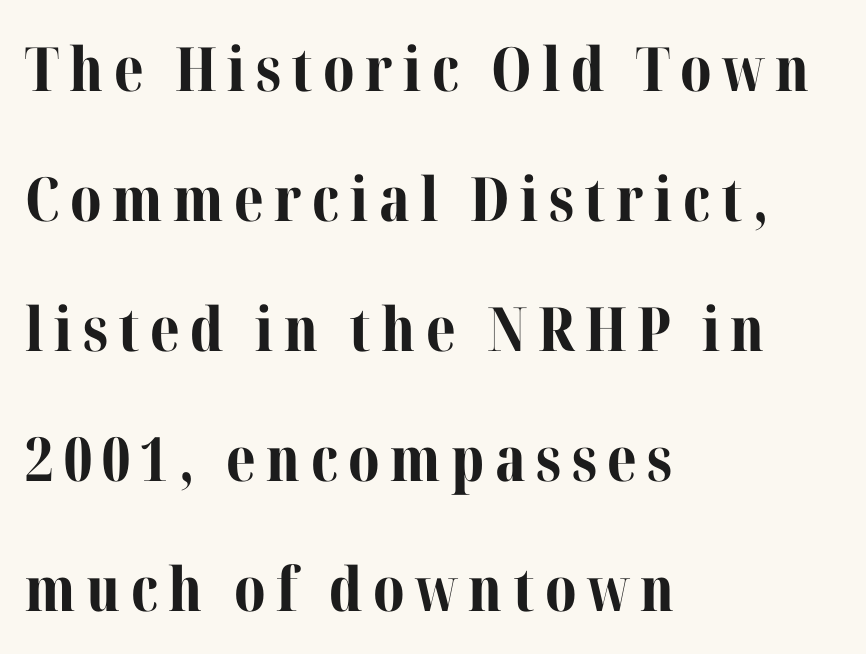
The image shows 61 px bold serif type, upright; set left-aligned, loose line spacing (2.13x), not underlined; medium stroke contrast and a medium x-height.
